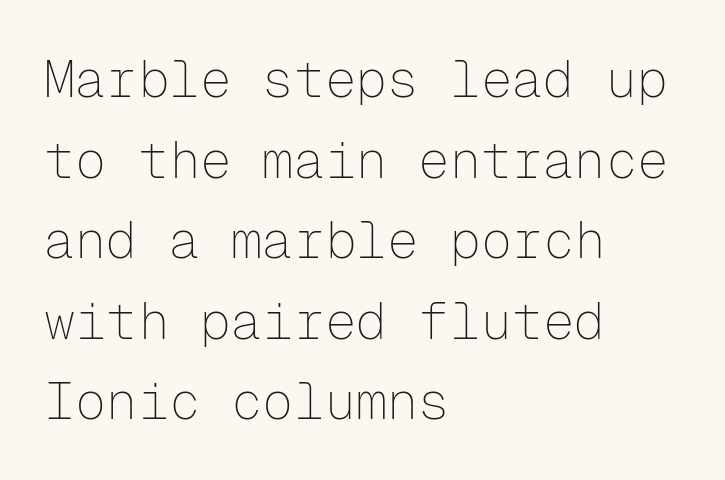
The image shows 52 px thin sans-serif type, upright, monospaced; set left-aligned, normal line spacing (1.55x), normal letter spacing, not underlined; low stroke contrast and a medium x-height.
